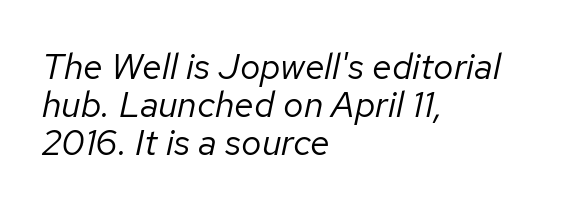
{"italic": "yes", "lean": "right", "slant_degrees": 12, "bold": "no", "weight": "regular", "width": "normal", "stroke_contrast": "low", "x_height": "medium", "monospaced": "no", "underline": "no", "align": "left", "line_spacing": "tight", "line_spacing_ratio": 1.05, "letter_spacing": "normal", "letter_spacing_em": 0.0, "glyph_px": 36}
